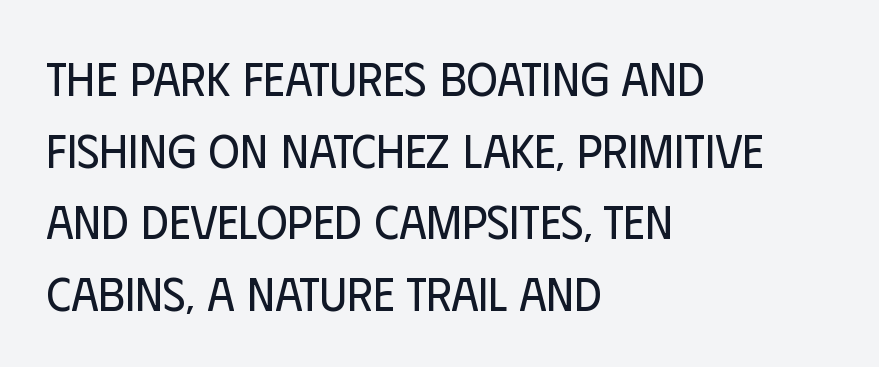
The image shows 48 px regular-weight, condensed sans-serif type, upright; set left-aligned, normal line spacing (1.49x), normal letter spacing, not underlined; low stroke contrast and a large x-height.
